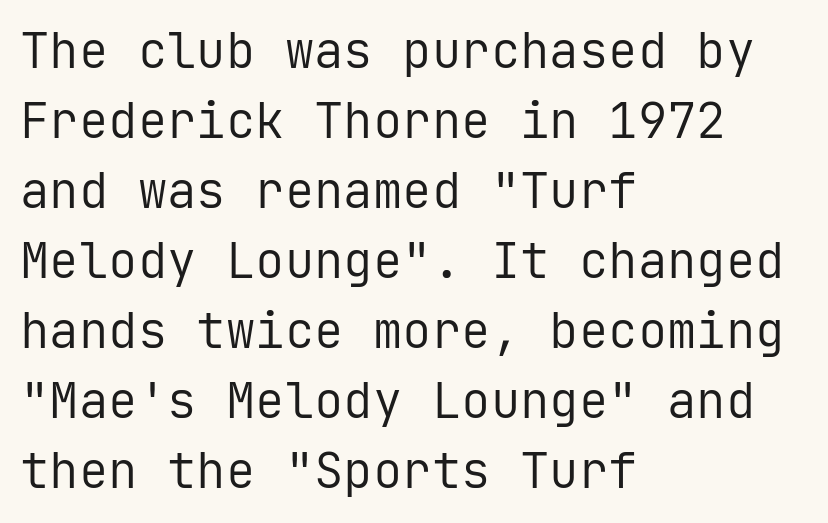
The image shows 49 px regular-weight sans-serif type, upright, monospaced; set left-aligned, normal line spacing (1.43x), normal letter spacing, not underlined; low stroke contrast and a medium x-height.
